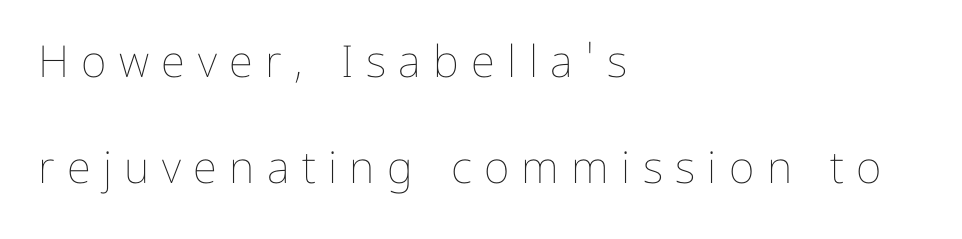
{"italic": "no", "bold": "no", "weight": "thin", "width": "normal", "stroke_contrast": "low", "x_height": "medium", "monospaced": "no", "underline": "no", "align": "left", "line_spacing": "loose", "line_spacing_ratio": 2.42, "letter_spacing": "wide", "letter_spacing_em": 0.28, "glyph_px": 44}
